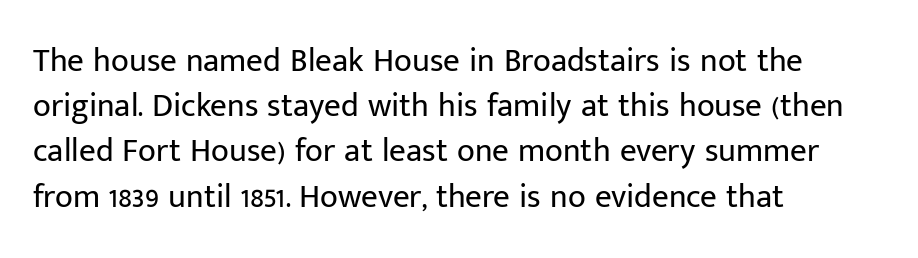
Q: Is the text bold? A: No.
Q: Is the text italic (slanted)? A: No, it is upright.
Q: Is the typeface a serif or a sans-serif typeface? A: Sans-serif.
Q: Is the text underlined? A: No.
Q: How is the paragraph aligned? A: Left-aligned.
Q: Is the spacing between letters normal or unusually wide? A: Normal.
Q: Is the spacing between lines tight, normal or loose? A: Normal.
Q: Width (condensed, normal, or wide)? A: Normal.
Q: Stroke contrast? A: Low.
Q: x-height? A: Medium.
Q: Monospaced? A: No.
